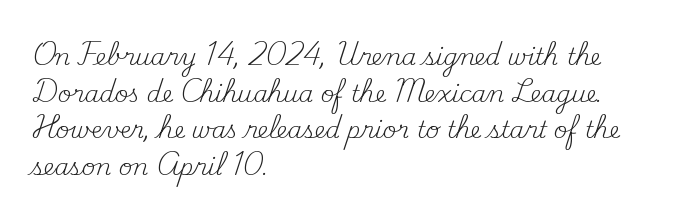
The image shows 23 px text type; set left-aligned, normal line spacing (1.59x), normal letter spacing, not underlined.
